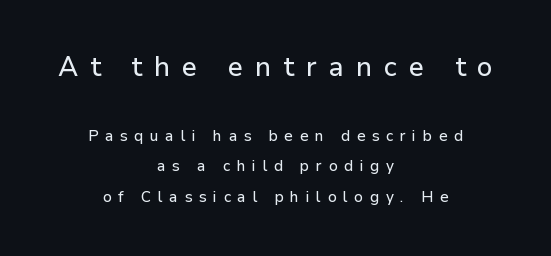
This layout puts the oversized block above and the modest block below. Each word looks stretched out because of the extra space between its letters. The baseline area is clear. This sample trades compactness for vertical openness between lines.
